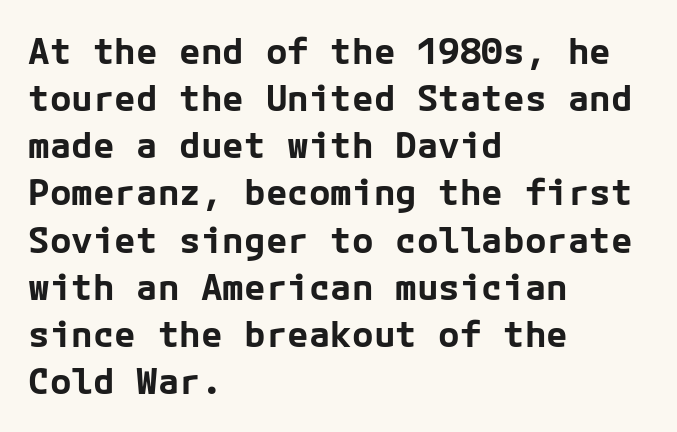
The image shows 36 px bold sans-serif type, upright; set left-aligned, normal line spacing (1.31x), normal letter spacing, not underlined; low stroke contrast and a medium x-height.
